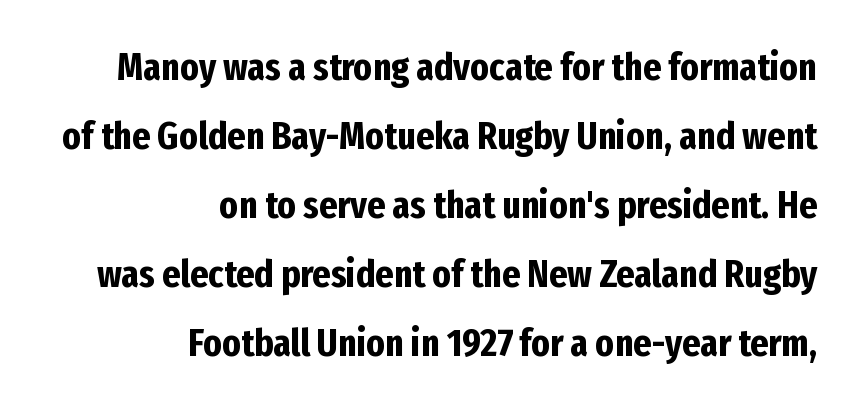
{"serif": "no", "italic": "no", "bold": "yes", "weight": "bold", "width": "condensed", "stroke_contrast": "low", "x_height": "medium", "monospaced": "no", "underline": "no", "align": "right", "line_spacing_ratio": 1.77, "letter_spacing": "normal", "letter_spacing_em": 0.0, "glyph_px": 39}
